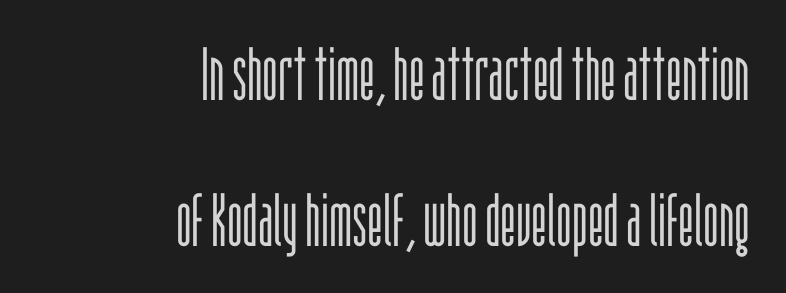
The image shows 74 px light, condensed sans-serif type, upright; set right-aligned, loose line spacing (1.97x), normal letter spacing, not underlined; low stroke contrast and a large x-height.
